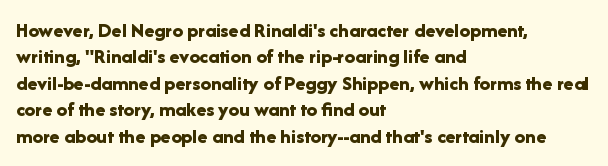
Q: Is the text bold? A: Yes.
Q: Is the text italic (slanted)? A: No, it is upright.
Q: Is the text underlined? A: No.
Q: How is the paragraph aligned? A: Left-aligned.
Q: Is the spacing between letters normal or unusually wide? A: Normal.
Q: Is the spacing between lines tight, normal or loose? A: Normal.
